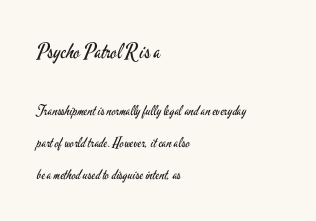
Q: Is the text bold? A: No.
Q: Is the text italic (slanted)? A: Yes.
Q: Is the text underlined? A: No.
Q: How is the paragraph aligned? A: Left-aligned.
Q: Is the spacing between letters normal or unusually wide? A: Normal.
Q: Is the spacing between lines tight, normal or loose? A: Loose.
Q: Which block of text is set in a larger size, the first (top) or the second (bottom)? A: The first (top) one.
